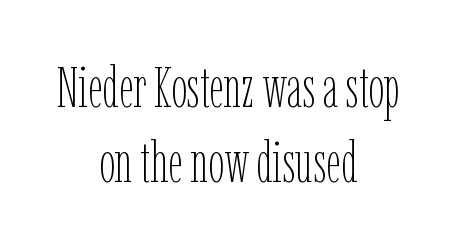
The vertical gap from one line to the next is medium. Each letter keeps its own natural width here, so spacing adapts to shape. The strip under each line holds only bare page. Inter-character spacing is left at the font's built-in metrics. Ordinary non-slanted type is in use.
